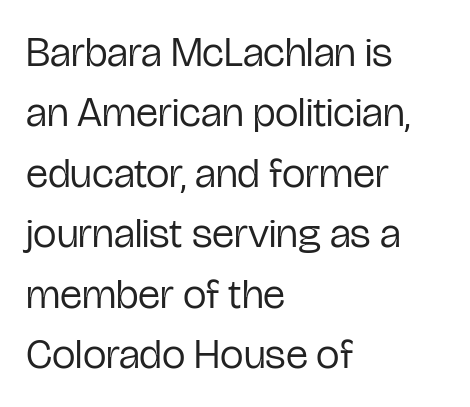
{"serif": "no", "italic": "no", "bold": "no", "weight": "regular", "width": "condensed", "stroke_contrast": "low", "x_height": "medium", "monospaced": "no", "underline": "no", "align": "left", "line_spacing": "normal", "line_spacing_ratio": 1.44, "letter_spacing": "normal", "letter_spacing_em": 0.0, "glyph_px": 42}
